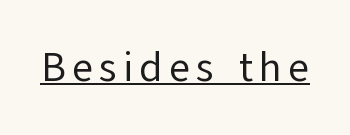
Character widths vary here, with narrow letters taking less room than wide ones. Every character sits straight up, as roman type does. Stems here are at most as thick as an everyday book face. The string is rendered with underlining switched on. Examine the stroke ends and you'll find no serifs.
